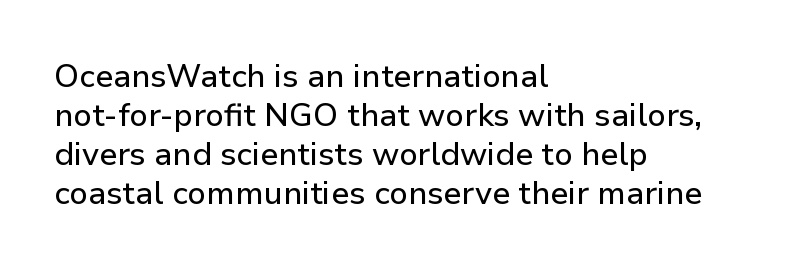
The passage shown is typed in a proportional face where columns would drift. Italic: no, the glyphs are upright roman. Lines of text with bare space underneath. Compared with a centered layout, this one pins lines to the left instead. Nothing sits at the stroke ends, so this counts as sans-serif. The rendering keeps characters at their native spacing.
